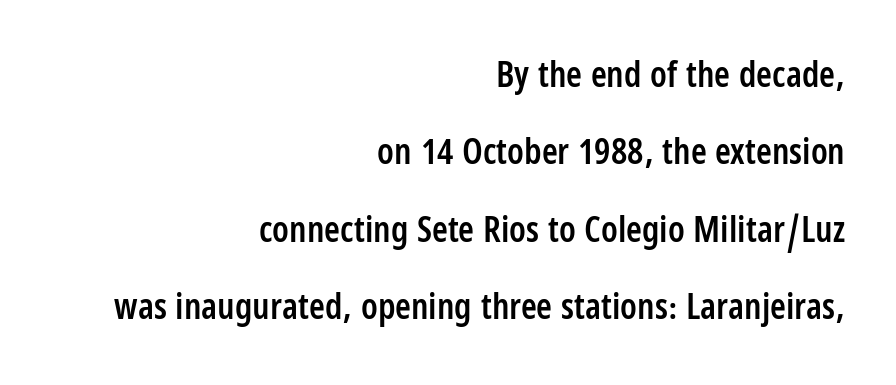
{"serif": "no", "italic": "no", "bold": "semi", "weight": "semibold", "width": "condensed", "stroke_contrast": "low", "x_height": "large", "monospaced": "no", "underline": "no", "align": "right", "line_spacing": "loose", "line_spacing_ratio": 2.15, "letter_spacing": "normal", "letter_spacing_em": 0.0, "glyph_px": 36}
